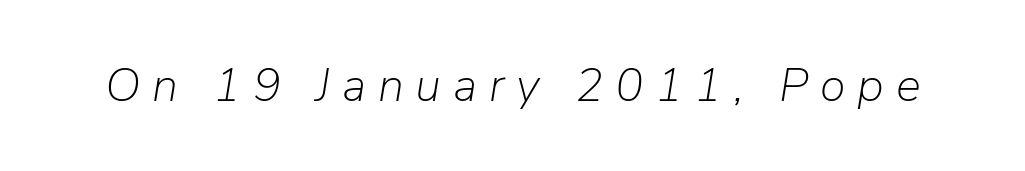
The image shows 47 px light type, italic (leaning right); set unusually wide letter spacing (+0.25 em), not underlined; low stroke contrast and a medium x-height.
